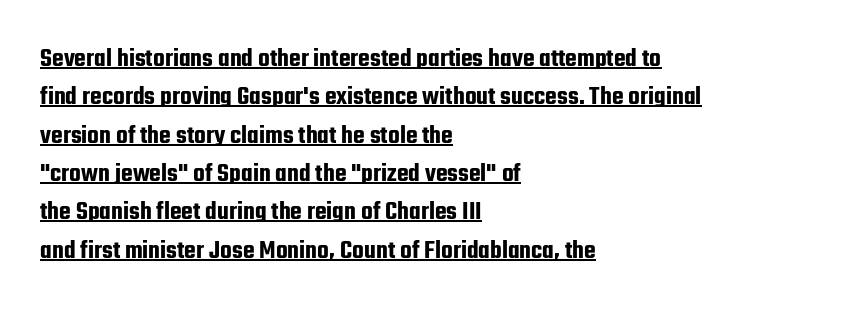
{"italic": "no", "underline": "yes", "align": "left", "line_spacing": "normal", "line_spacing_ratio": 1.42, "letter_spacing": "normal", "letter_spacing_em": 0.0, "glyph_px": 27}
